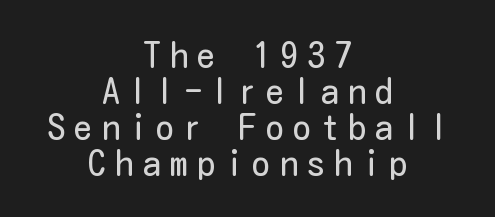
{"serif": "no", "italic": "no", "bold": "no", "weight": "regular", "width": "condensed", "stroke_contrast": "low", "x_height": "medium", "underline": "no", "align": "center", "line_spacing": "tight", "line_spacing_ratio": 1.0, "letter_spacing": "wide", "letter_spacing_em": 0.26, "glyph_px": 36}
